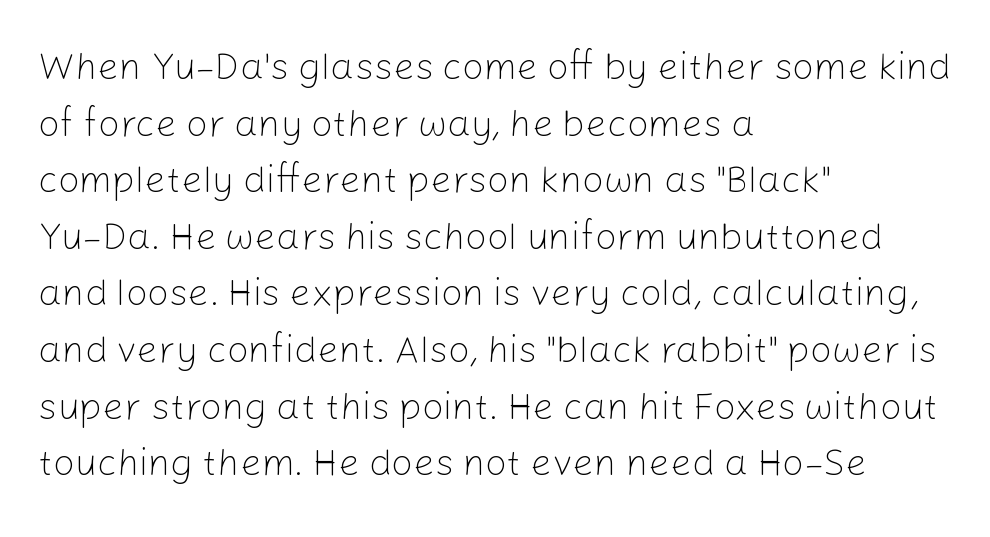
Q: Is the text bold? A: No.
Q: Is the text italic (slanted)? A: No, it is upright.
Q: Is the typeface a serif or a sans-serif typeface? A: Sans-serif.
Q: Is the text underlined? A: No.
Q: How is the paragraph aligned? A: Left-aligned.
Q: Is the spacing between letters normal or unusually wide? A: Normal.
Q: Is the spacing between lines tight, normal or loose? A: Normal.
Q: Width (condensed, normal, or wide)? A: Normal.
Q: Stroke contrast? A: Low.
Q: x-height? A: Medium.
Q: Monospaced? A: No.
